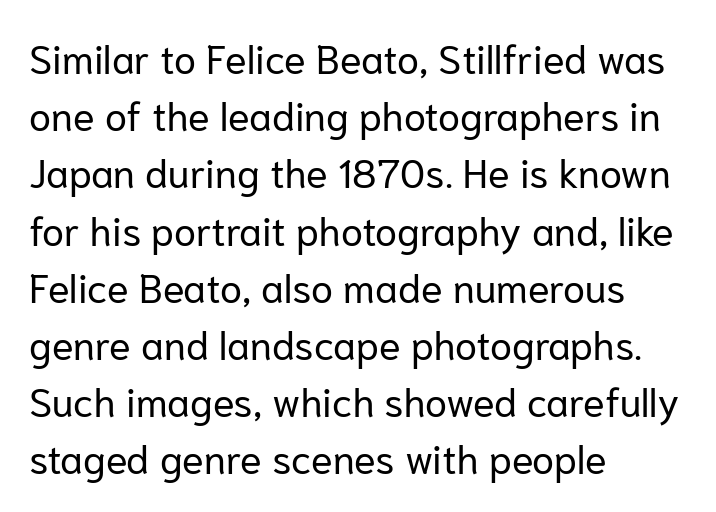
The foot of each line stays bare and open. What kind of face is this? One without serifs — a sans. Is there much room between lines? A standard amount, neither cramped nor airy. Character widths vary here, with narrow letters taking less room than wide ones. The typesetter chose a ragged-right arrangement here. Standard letterfit; no display-style spreading of the glyphs.
